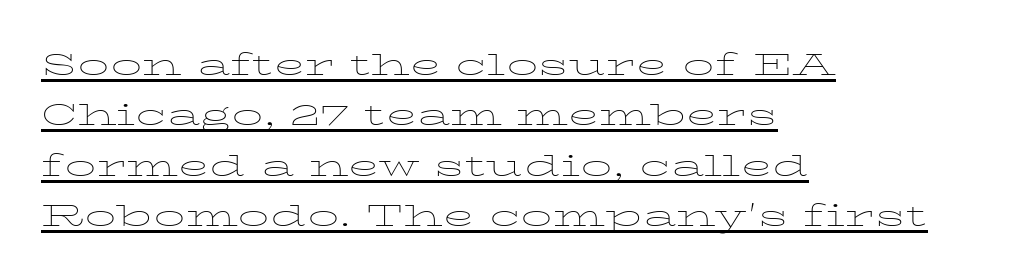
The image shows 41 px thin, wide type, upright; set left-aligned, line spacing 1.23x, normal letter spacing, underlined; low stroke contrast and a medium x-height.
